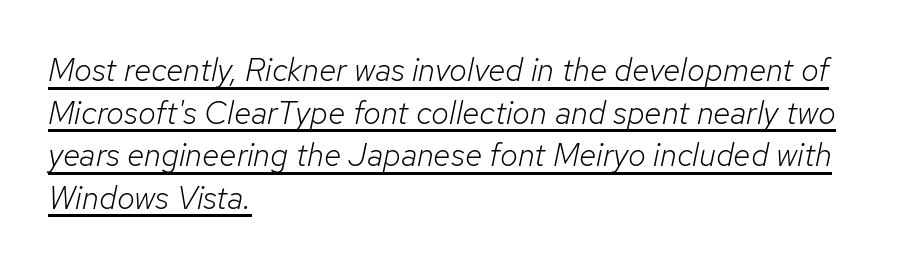
Summary of vertical rhythm: regular, with standard interline spacing. If you drew a line through each stem, it would be angled. Emphasis is given by a line drawn under the lettering. Weight class: somewhere from thin through regular.
